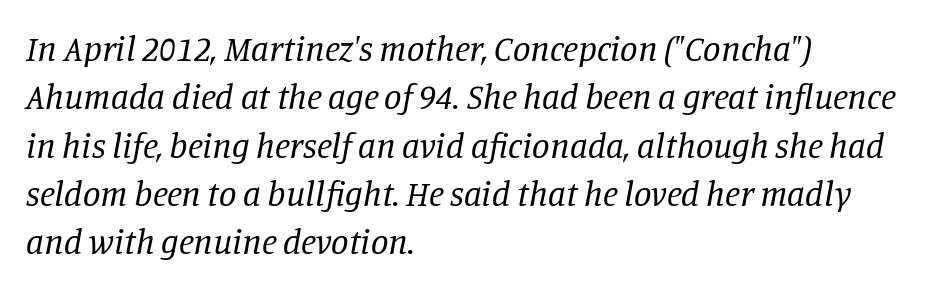
Q: Is the text bold? A: No.
Q: Is the text italic (slanted)? A: Yes, it leans right by about 11 degrees.
Q: Is the typeface a serif or a sans-serif typeface? A: Serif.
Q: Is the text underlined? A: No.
Q: How is the paragraph aligned? A: Left-aligned.
Q: Is the spacing between letters normal or unusually wide? A: Normal.
Q: Is the spacing between lines tight, normal or loose? A: Normal.
Q: Width (condensed, normal, or wide)? A: Normal.
Q: Stroke contrast? A: Low.
Q: x-height? A: Large.
Q: Monospaced? A: No.
